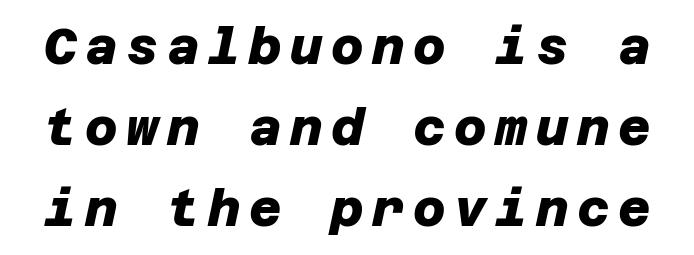
Words float on clear page, feet unadorned. Successive baselines arrive at the customary interval. The font is running at its bold setting. Check where the strokes stop: nothing finishes them off — pure sans.
